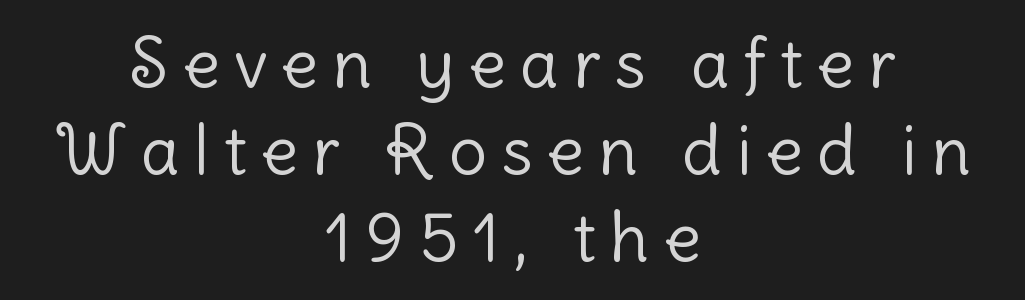
The rows are spaced the way most documents space them. Here the designer chose a conventional face with non-uniform glyph widths. The specimen reads as upright at a glance. Weight class: somewhere from thin through regular.
